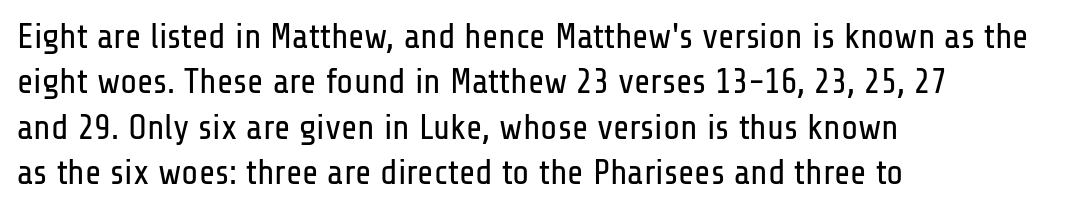
The image shows 35 px regular-weight, condensed sans-serif type, upright; set left-aligned, normal line spacing (1.3x), normal letter spacing, not underlined; low stroke contrast and a medium x-height.
